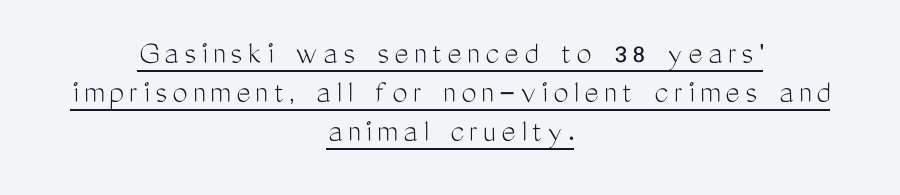
Q: Is the text bold? A: No.
Q: Is the text italic (slanted)? A: No, it is upright.
Q: Is the typeface a serif or a sans-serif typeface? A: Sans-serif.
Q: Is the text underlined? A: Yes.
Q: How is the paragraph aligned? A: Centered.
Q: Is the spacing between lines tight, normal or loose? A: Tight.
Q: Width (condensed, normal, or wide)? A: Condensed.
Q: Stroke contrast? A: Medium.
Q: x-height? A: Medium.
Q: Monospaced? A: No.
